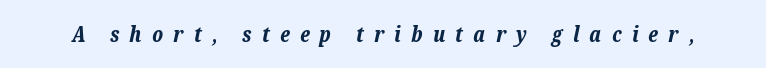
Q: Is the text bold? A: Yes.
Q: Is the text italic (slanted)? A: Yes, it leans right by about 12 degrees.
Q: Is the text underlined? A: No.
Q: Is the spacing between letters normal or unusually wide? A: Unusually wide.
